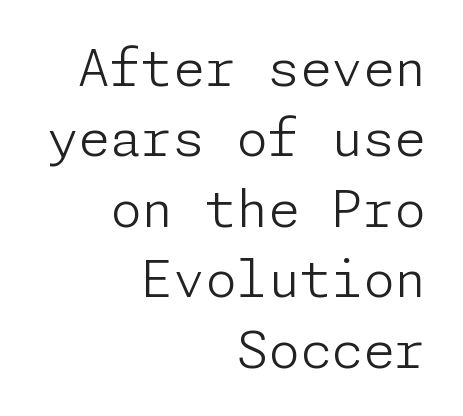
Q: Is the text bold? A: No.
Q: Is the text italic (slanted)? A: No, it is upright.
Q: Is the typeface a serif or a sans-serif typeface? A: Sans-serif.
Q: Is the text underlined? A: No.
Q: How is the paragraph aligned? A: Right-aligned.
Q: Is the spacing between letters normal or unusually wide? A: Normal.
Q: Is the spacing between lines tight, normal or loose? A: Normal.
Q: Width (condensed, normal, or wide)? A: Normal.
Q: Stroke contrast? A: Low.
Q: x-height? A: Medium.
